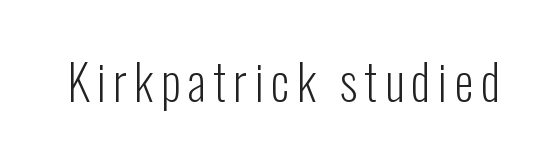
The space beneath each line is pristine and unruled. Examine the stroke ends and you'll find no serifs. In terms of posture, this sample is upright. Is this a heavy cut? Hardly; it is regular or lighter. Think of a printed novel: that variable character pitch is what you see here.
